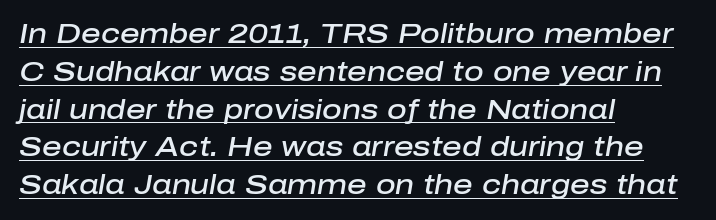
{"italic": "yes", "lean": "right", "slant_degrees": 10, "bold": "semi", "underline": "yes", "align": "left", "line_spacing": "normal", "line_spacing_ratio": 1.4, "letter_spacing": "normal", "letter_spacing_em": 0.0, "glyph_px": 27}
